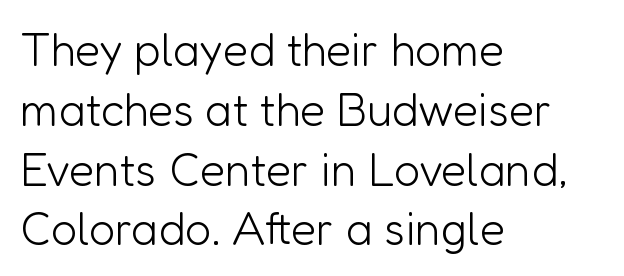
This rendering features lettering with no underline. The block of text has a typical density, with ordinary space between rows. You could call the tracking neutral — neither tight nor loose. The typesetter chose a ragged-right arrangement here. This reads as an unemphasized weight, regular at the heaviest.
